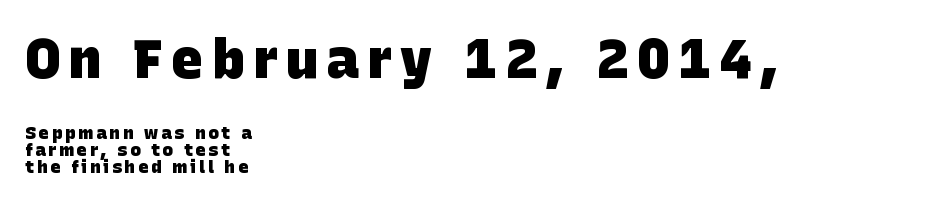
Proportional: the letters do not fall into vertical columns. Pretty heavy lettering here — definitely bold. The paragraph shown leans on its left margin. Plain, unruled lines of type.
